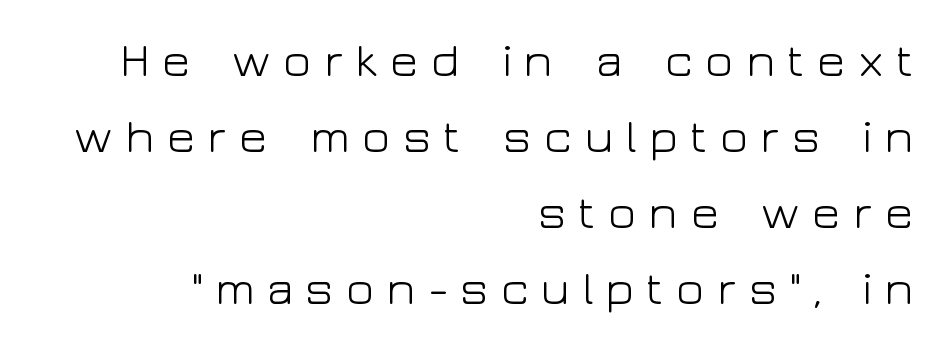
{"serif": "no", "italic": "no", "bold": "no", "weight": "light", "width": "wide", "stroke_contrast": "low", "x_height": "medium", "monospaced": "no", "underline": "no", "align": "right", "line_spacing": "normal", "line_spacing_ratio": 1.58, "letter_spacing": "wide", "letter_spacing_em": 0.23, "glyph_px": 48}
